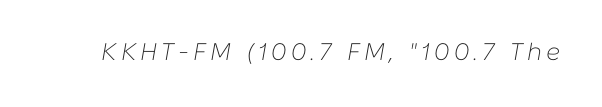
Q: Is the text bold? A: No.
Q: Is the text italic (slanted)? A: Yes, it leans right by about 10 degrees.
Q: Is the text underlined? A: No.
